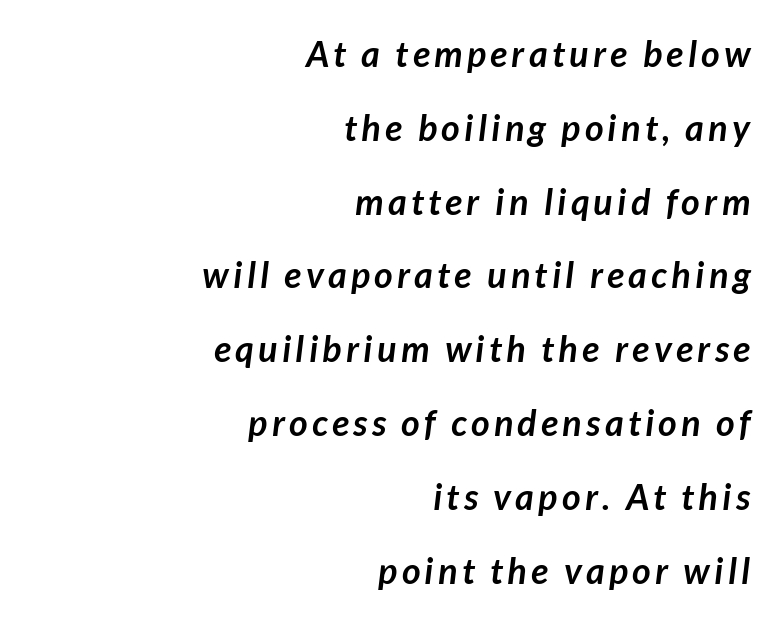
The image shows 36 px semibold sans-serif type; set right-aligned, loose line spacing (2.05x), not underlined; low stroke contrast and a medium x-height.
